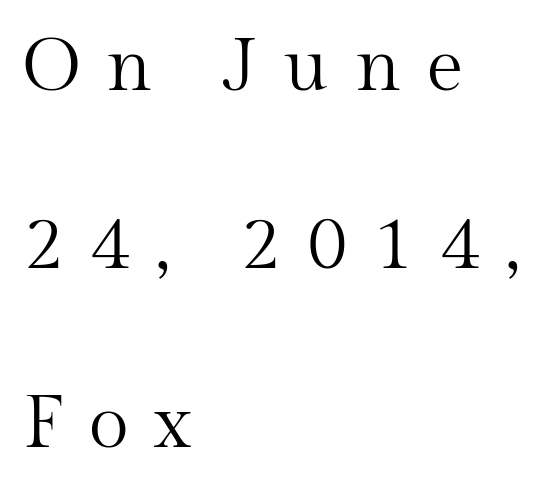
The image shows 74 px regular-weight serif type, upright; set left-aligned, loose line spacing (2.41x), unusually wide letter spacing (+0.35 em), not underlined; medium stroke contrast and a medium x-height.
